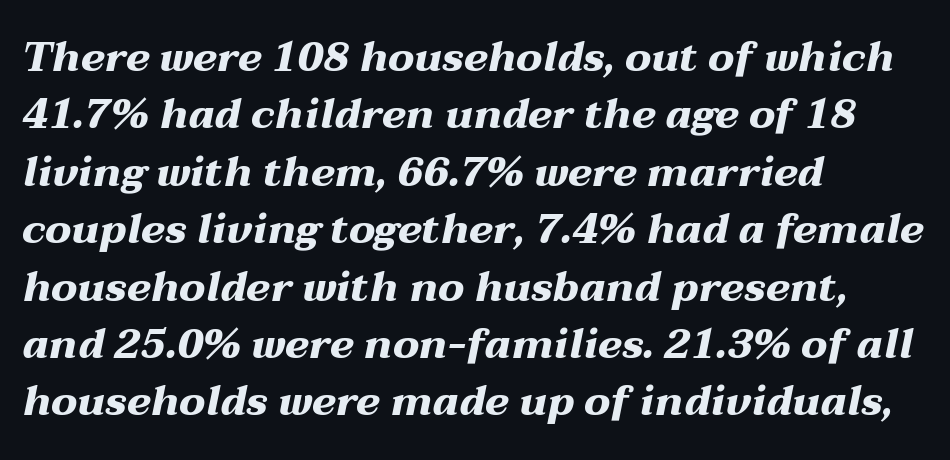
{"italic": "yes", "lean": "right", "slant_degrees": 12, "bold": "yes", "weight": "heavy", "width": "wide", "stroke_contrast": "medium", "x_height": "medium", "monospaced": "no", "underline": "no", "align": "left", "line_spacing": "normal", "line_spacing_ratio": 1.4, "letter_spacing": "normal", "letter_spacing_em": 0.0, "glyph_px": 41}
